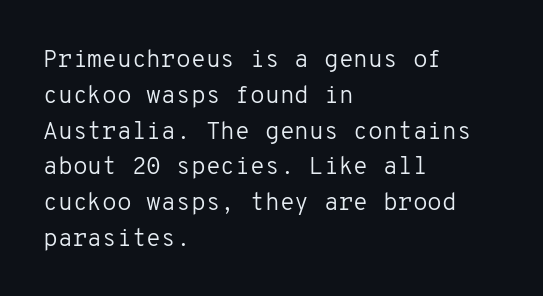
The image shows 24 px text type, upright; set left-aligned, normal line spacing (1.49x), normal letter spacing, not underlined.
